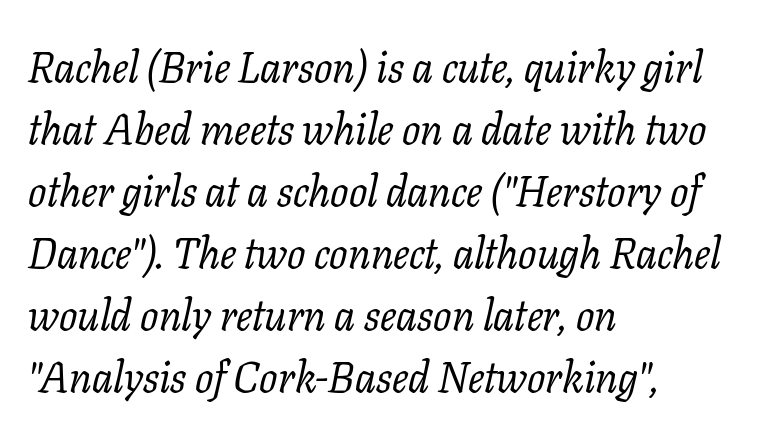
The image shows 43 px regular-weight serif type, italic (leaning right); set left-aligned, normal line spacing (1.44x), normal letter spacing, not underlined; low stroke contrast and a medium x-height.
